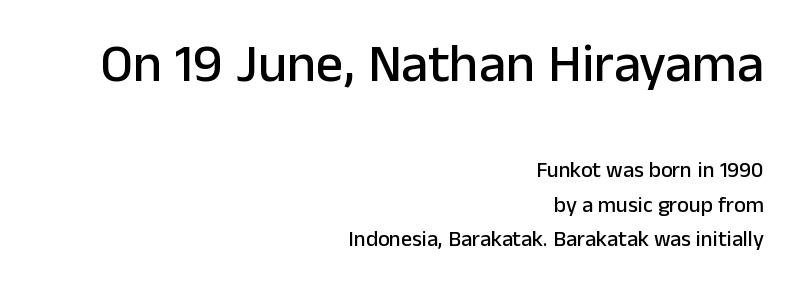
Q: Is the text italic (slanted)? A: No, it is upright.
Q: Is the typeface a serif or a sans-serif typeface? A: Sans-serif.
Q: Is the text underlined? A: No.
Q: How is the paragraph aligned? A: Right-aligned.
Q: Is the spacing between letters normal or unusually wide? A: Normal.
Q: Is the spacing between lines tight, normal or loose? A: Normal.
Q: Which block of text is set in a larger size, the first (top) or the second (bottom)? A: The first (top) one.
Q: Width (condensed, normal, or wide)? A: Normal.
Q: Stroke contrast? A: Low.
Q: x-height? A: Medium.
Q: Monospaced? A: No.
